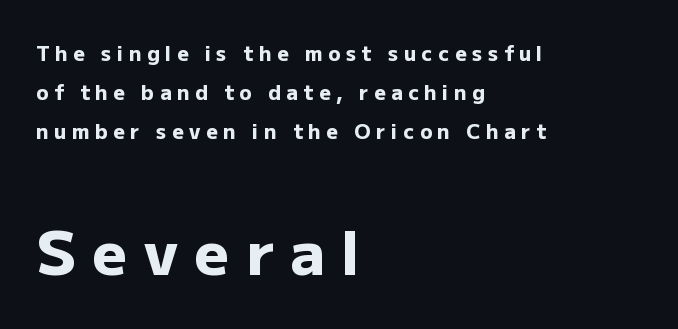
{"serif": "no", "italic": "no", "bold": "yes", "weight": "heavy", "width": "normal", "stroke_contrast": "low", "x_height": "medium", "monospaced": "no", "underline": "no", "align": "left", "line_spacing": "loose", "line_spacing_ratio": 1.94, "letter_spacing": "wide", "letter_spacing_em": 0.28, "larger_block": "second", "size_ratio": 3.0, "glyph_px": 60}
